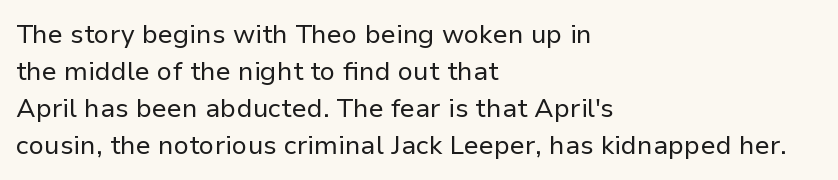
{"italic": "no", "bold": "no", "underline": "no", "align": "left", "line_spacing": "normal", "line_spacing_ratio": 1.42, "letter_spacing": "normal", "letter_spacing_em": 0.0, "glyph_px": 26}
